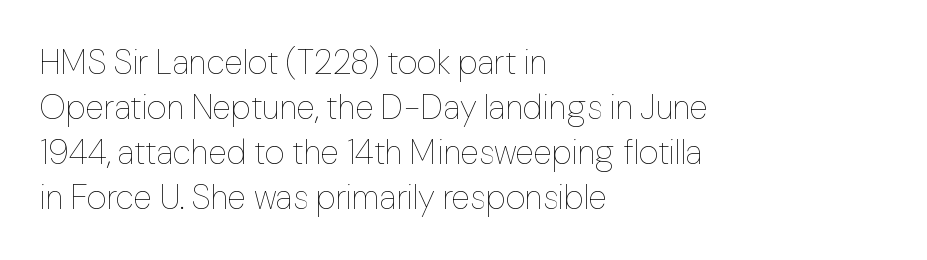
Q: Is the text bold? A: No.
Q: Is the text italic (slanted)? A: No, it is upright.
Q: Is the text underlined? A: No.
Q: How is the paragraph aligned? A: Left-aligned.
Q: Is the spacing between letters normal or unusually wide? A: Normal.
Q: Is the spacing between lines tight, normal or loose? A: Normal.
Q: Width (condensed, normal, or wide)? A: Normal.
Q: Stroke contrast? A: Low.
Q: x-height? A: Medium.
Q: Monospaced? A: No.
